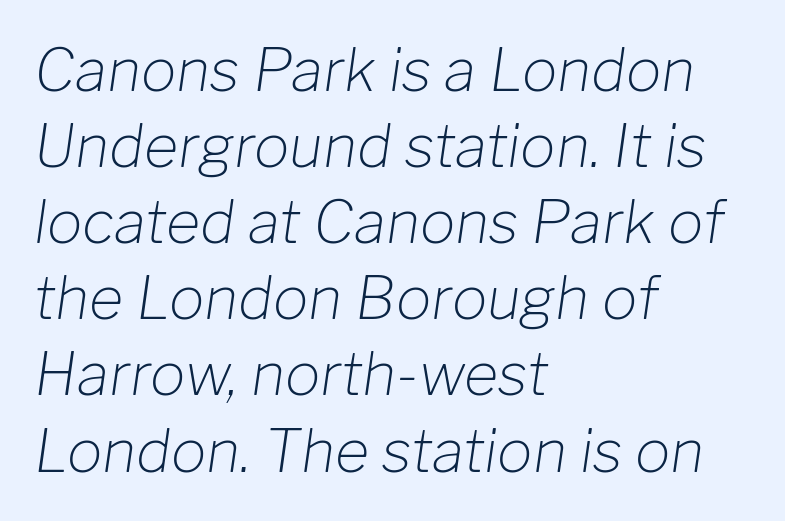
Baseline-to-baseline distance is the conventional proportion of letter height. Tracking here is standard; glyphs follow each other at the usual distance. A bare baseline throughout the passage. Character widths vary here, with narrow letters taking less room than wide ones.
